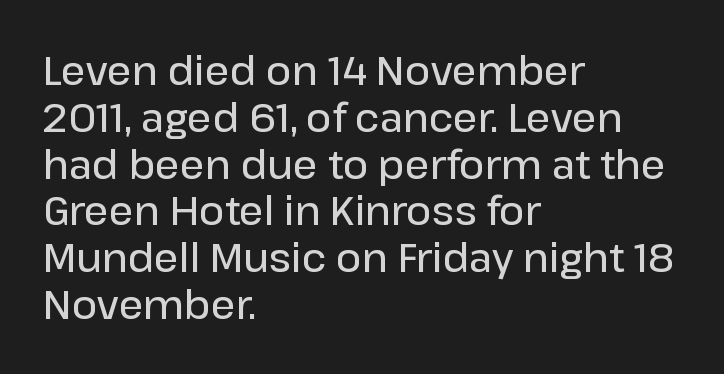
The image shows 39 px semibold sans-serif type, upright; set left-aligned, line spacing 1.2x, normal letter spacing, not underlined; low stroke contrast and a medium x-height.
